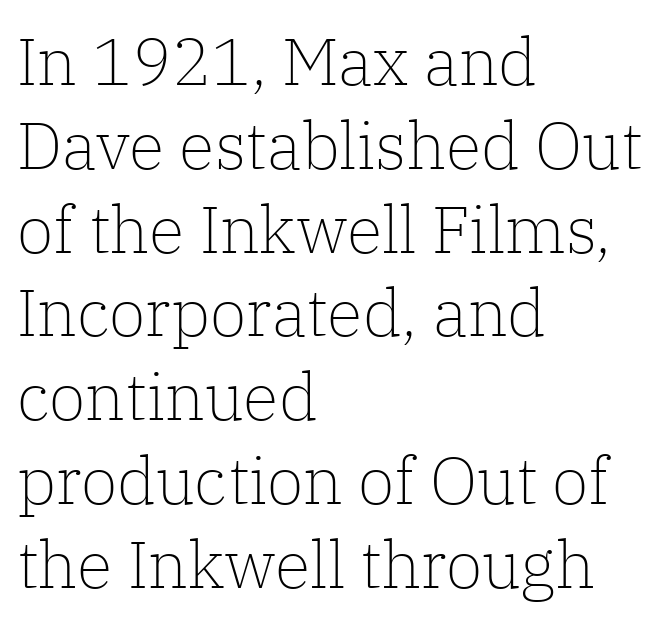
Q: Is the text bold? A: No.
Q: Is the text italic (slanted)? A: No, it is upright.
Q: Is the typeface a serif or a sans-serif typeface? A: Serif.
Q: Is the text underlined? A: No.
Q: How is the paragraph aligned? A: Left-aligned.
Q: Is the spacing between letters normal or unusually wide? A: Normal.
Q: Is the spacing between lines tight, normal or loose? A: Normal.
Q: Width (condensed, normal, or wide)? A: Normal.
Q: Stroke contrast? A: Low.
Q: x-height? A: Medium.
Q: Monospaced? A: No.
